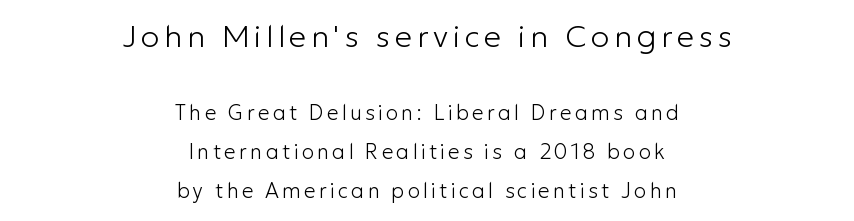
{"serif": "no", "italic": "no", "bold": "no", "weight": "light", "width": "normal", "stroke_contrast": "low", "x_height": "medium", "monospaced": "no", "underline": "no", "align": "center", "line_spacing_ratio": 1.87, "larger_block": "first", "size_ratio": 1.48, "glyph_px": 31}
